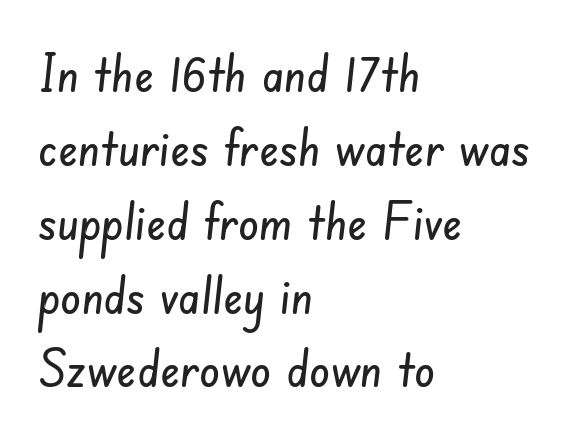
Q: Is the typeface a serif or a sans-serif typeface? A: Sans-serif.
Q: Is the text underlined? A: No.
Q: How is the paragraph aligned? A: Left-aligned.
Q: Is the spacing between letters normal or unusually wide? A: Normal.
Q: Is the spacing between lines tight, normal or loose? A: Normal.
Q: Width (condensed, normal, or wide)? A: Condensed.
Q: Stroke contrast? A: Low.
Q: x-height? A: Small.
Q: Monospaced? A: No.
